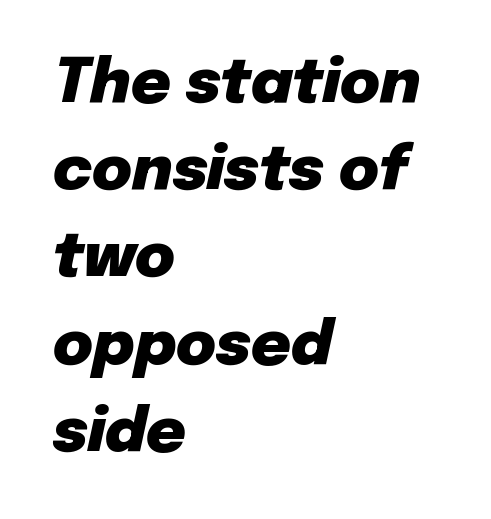
{"italic": "yes", "lean": "right", "slant_degrees": 12, "bold": "yes", "weight": "heavy", "width": "normal", "stroke_contrast": "low", "x_height": "medium", "monospaced": "no", "underline": "no", "align": "left", "line_spacing": "normal", "line_spacing_ratio": 1.43, "letter_spacing": "normal", "letter_spacing_em": 0.0, "glyph_px": 61}
